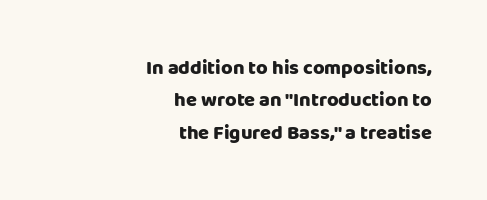
The image shows 20 px text type, upright; set right-aligned, normal line spacing (1.62x), normal letter spacing, not underlined.
